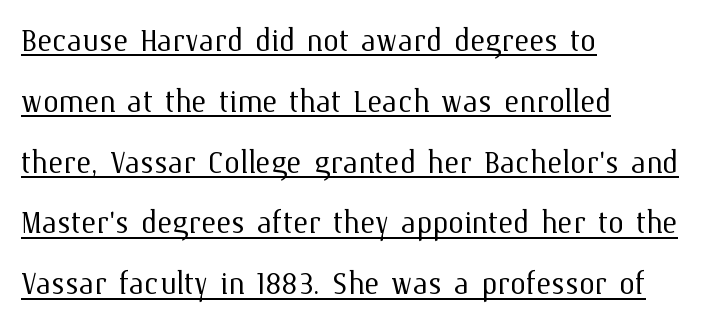
Q: Is the text bold? A: No.
Q: Is the text italic (slanted)? A: No, it is upright.
Q: Is the text underlined? A: Yes.
Q: How is the paragraph aligned? A: Left-aligned.
Q: Is the spacing between letters normal or unusually wide? A: Normal.
Q: Is the spacing between lines tight, normal or loose? A: Normal.
Q: Width (condensed, normal, or wide)? A: Normal.
Q: Stroke contrast? A: Medium.
Q: x-height? A: Medium.
Q: Monospaced? A: No.
